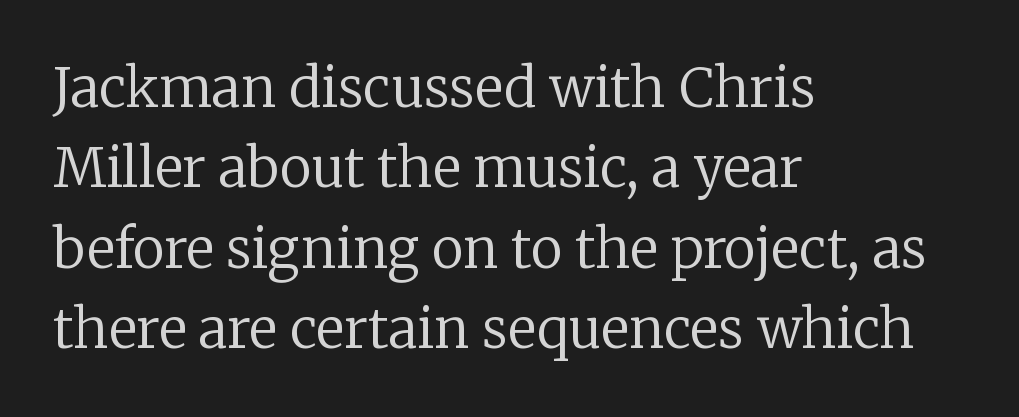
The image shows 54 px regular-weight serif type, upright; set left-aligned, normal line spacing (1.49x), normal letter spacing, not underlined; low stroke contrast and a medium x-height.
